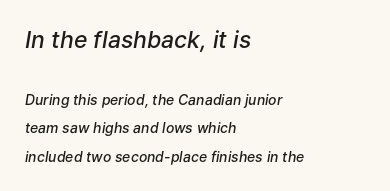
The image shows 23 px text type, italic (leaning right); set left-aligned, loose line spacing (2.05x), normal letter spacing, not underlined; the first (top) block is 1.64x larger.
